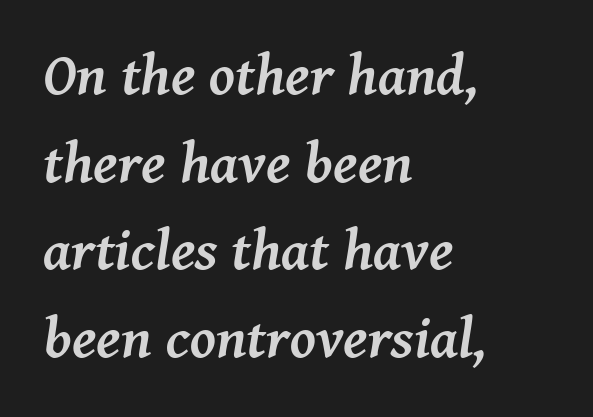
The image shows 58 px semibold serif type, italic (leaning right); set left-aligned, normal line spacing (1.51x), normal letter spacing, not underlined; medium stroke contrast and a medium x-height.
